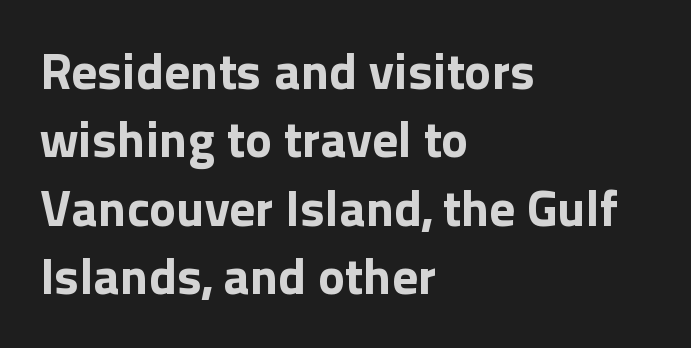
The image shows 51 px bold sans-serif type, upright; set left-aligned, normal line spacing (1.34x), normal letter spacing, not underlined; a medium x-height.
